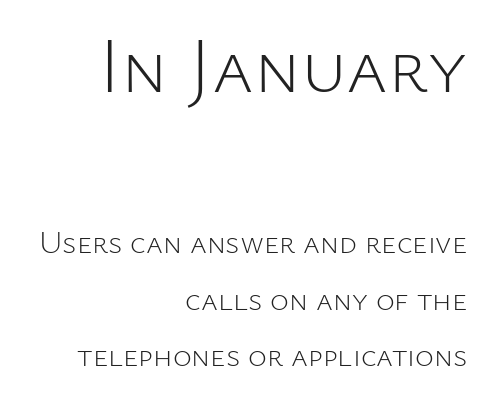
The image shows 79 px light sans-serif type, upright; set right-aligned, line spacing 1.77x, normal letter spacing, not underlined; the first (top) block is 2.47x larger; low stroke contrast and a medium x-height.
